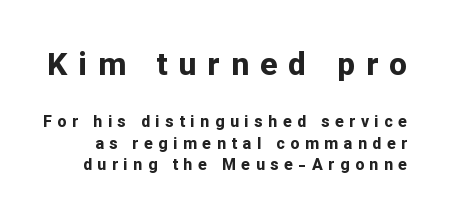
Between these two stacked blocks, the higher one wins on size. Think of a printed novel: that variable character pitch is what you see here. Words float on clear page, feet unadorned. Regular leading. This rendering widens character spacing well past its baseline value.
